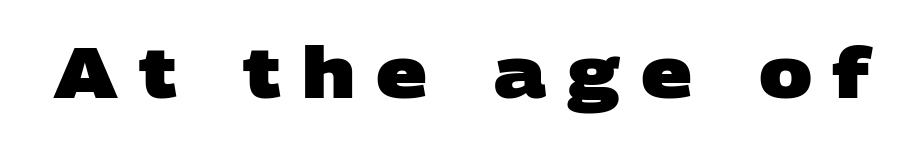
Q: Is the text bold? A: Yes.
Q: Is the typeface a serif or a sans-serif typeface? A: Sans-serif.
Q: Is the text underlined? A: No.
Q: Is the spacing between letters normal or unusually wide? A: Unusually wide.
Q: Width (condensed, normal, or wide)? A: Wide.
Q: Stroke contrast? A: Low.
Q: x-height? A: Large.
Q: Monospaced? A: No.
